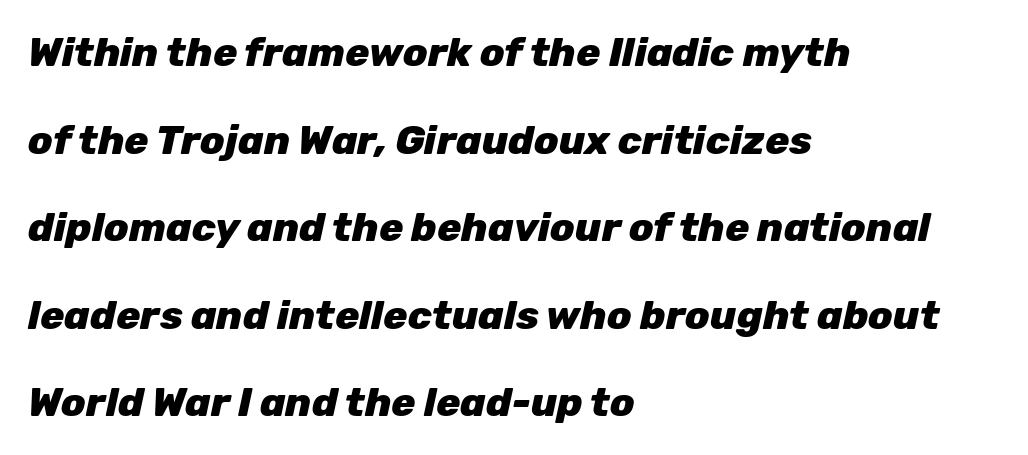
Nobody touched the tracking dial on this one. Observe the lean: these are italic letterforms. Line beginnings align vertically; line endings do not. A bare baseline throughout the passage. Does the leading feel generous? Absolutely, it's lavish. The face used here is proportionally spaced, like ordinary book or web type.
